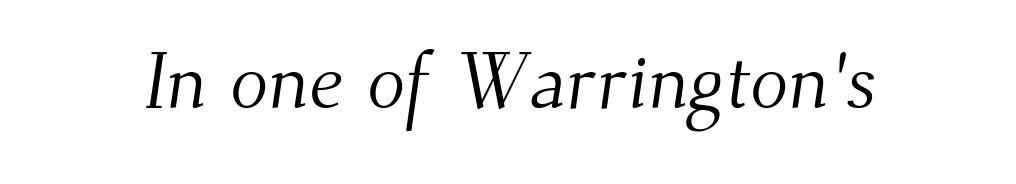
{"serif": "yes", "bold": "no", "weight": "light", "width": "normal", "stroke_contrast": "medium", "x_height": "small", "monospaced": "no", "underline": "no", "letter_spacing": "normal", "letter_spacing_em": 0.0, "glyph_px": 79}
